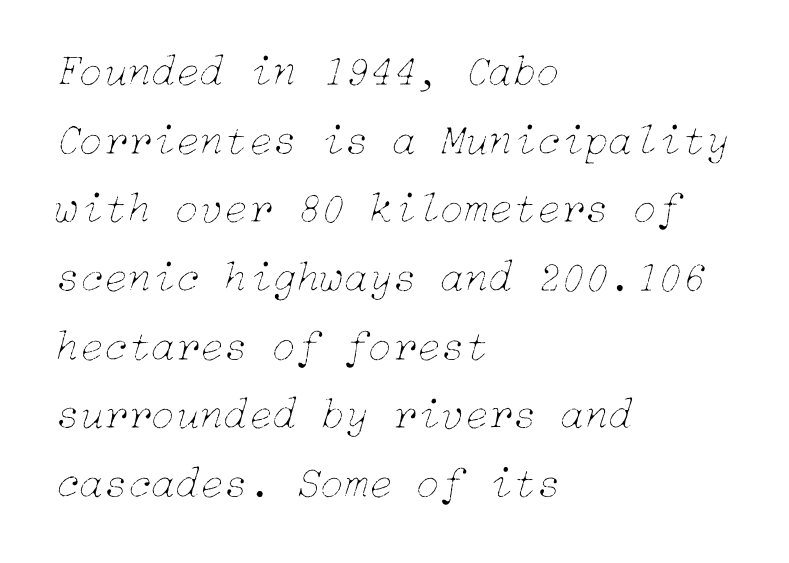
{"italic": "yes", "lean": "right", "slant_degrees": 15, "bold": "no", "weight": "thin", "width": "normal", "stroke_contrast": "low", "x_height": "medium", "underline": "no", "align": "left", "line_spacing": "normal", "line_spacing_ratio": 1.56, "letter_spacing": "normal", "letter_spacing_em": 0.0, "glyph_px": 44}
